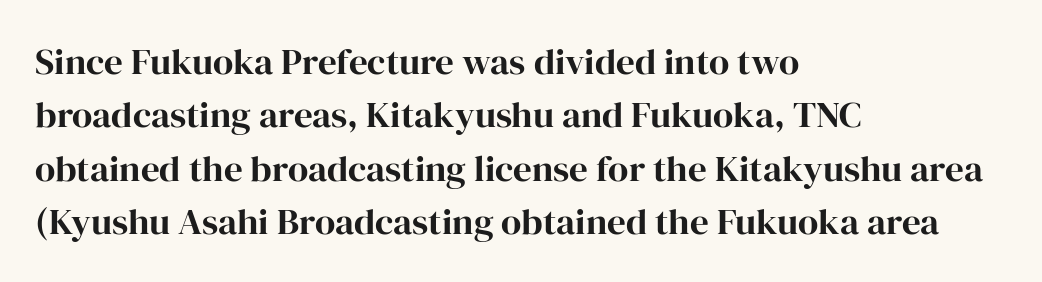
{"serif": "yes", "italic": "no", "bold": "yes", "weight": "bold", "width": "normal", "stroke_contrast": "high", "x_height": "medium", "monospaced": "no", "underline": "no", "align": "left", "line_spacing": "normal", "line_spacing_ratio": 1.44, "letter_spacing": "normal", "letter_spacing_em": 0.0, "glyph_px": 37}
